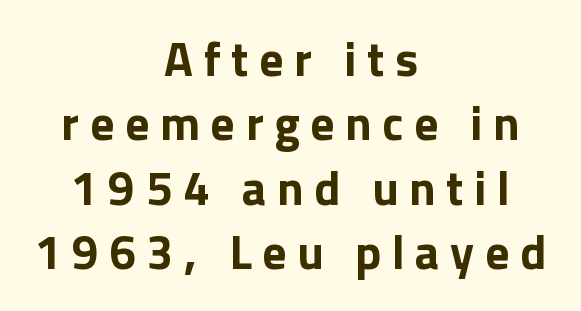
Weight check: bold — yes, fully. Are there feet on the stems? There aren't — it's a sans. Descenders hang freely into open space. The letters stand upright; this is a roman face. Short and long lines alike share a common midpoint. Spacing verdict: proportional, widths tailored to each character.
